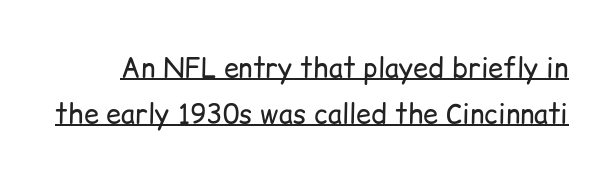
{"italic": "no", "bold": "no", "underline": "yes", "line_spacing_ratio": 1.71, "letter_spacing": "normal", "letter_spacing_em": 0.0, "glyph_px": 27}
